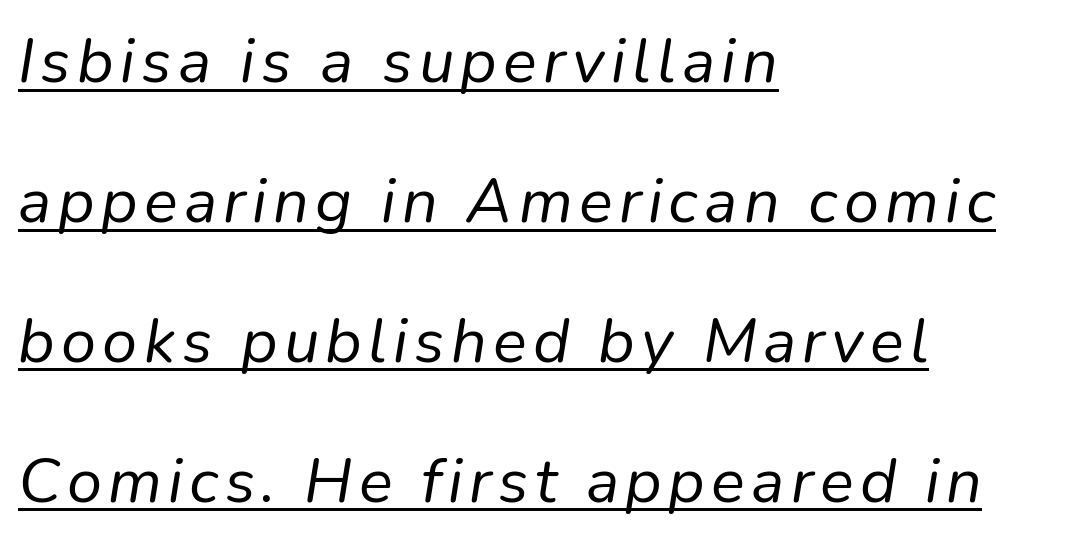
Q: Is the text bold? A: No.
Q: Is the text italic (slanted)? A: Yes, it leans right by about 9 degrees.
Q: Is the text underlined? A: Yes.
Q: How is the paragraph aligned? A: Left-aligned.
Q: Is the spacing between lines tight, normal or loose? A: Loose.
Q: Width (condensed, normal, or wide)? A: Normal.
Q: Stroke contrast? A: Low.
Q: x-height? A: Medium.
Q: Monospaced? A: No.
